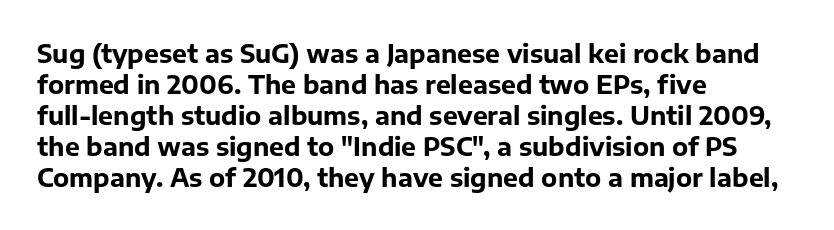
{"italic": "no", "bold": "yes", "underline": "no", "align": "left", "line_spacing_ratio": 1.24, "letter_spacing": "normal", "letter_spacing_em": 0.0, "glyph_px": 25}
